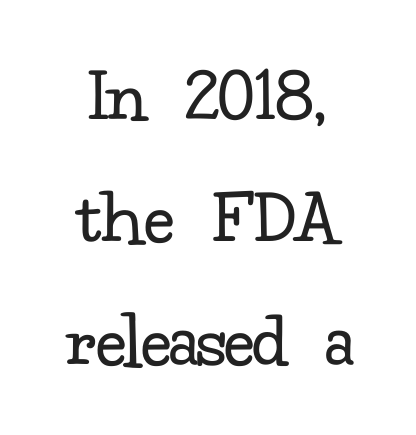
The image shows 79 px regular-weight serif type, upright; set normal line spacing (1.55x), normal letter spacing, not underlined; low stroke contrast and a small x-height.
